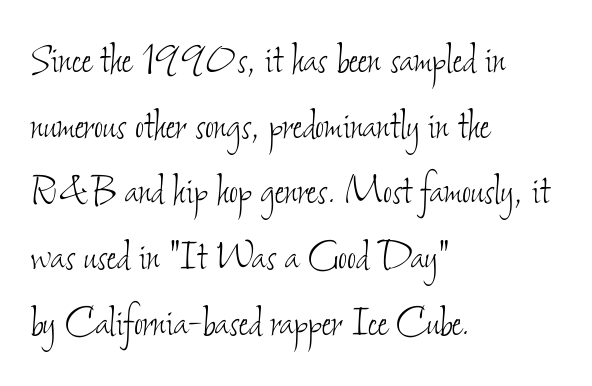
{"bold": "no", "weight": "thin", "width": "condensed", "stroke_contrast": "low", "x_height": "small", "monospaced": "no", "underline": "no", "align": "left", "line_spacing": "normal", "line_spacing_ratio": 1.34, "letter_spacing": "normal", "letter_spacing_em": 0.0, "glyph_px": 49}
